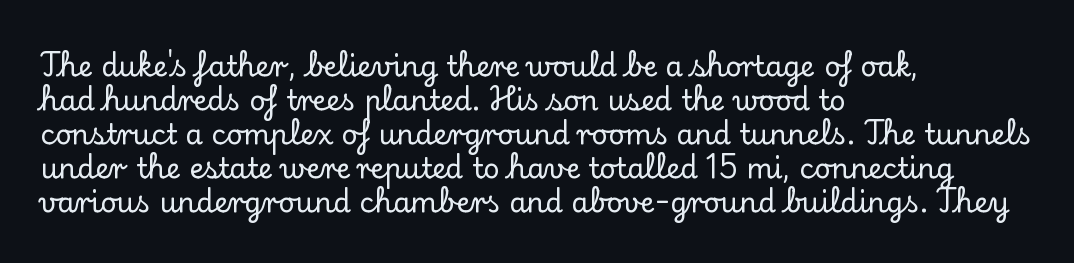
Q: Is the text italic (slanted)? A: No, it is upright.
Q: Is the typeface a serif or a sans-serif typeface? A: Serif.
Q: Is the text underlined? A: No.
Q: How is the paragraph aligned? A: Left-aligned.
Q: Is the spacing between letters normal or unusually wide? A: Normal.
Q: Width (condensed, normal, or wide)? A: Normal.
Q: Stroke contrast? A: Low.
Q: x-height? A: Small.
Q: Monospaced? A: No.
